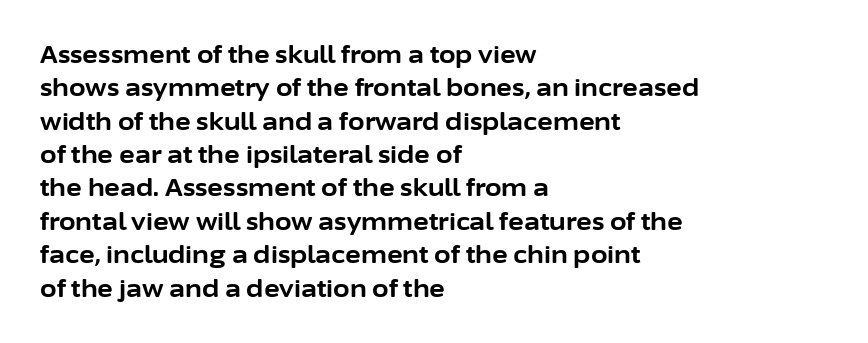
{"italic": "no", "bold": "yes", "underline": "no", "align": "left", "line_spacing": "normal", "line_spacing_ratio": 1.39, "letter_spacing": "normal", "letter_spacing_em": 0.0, "glyph_px": 24}
